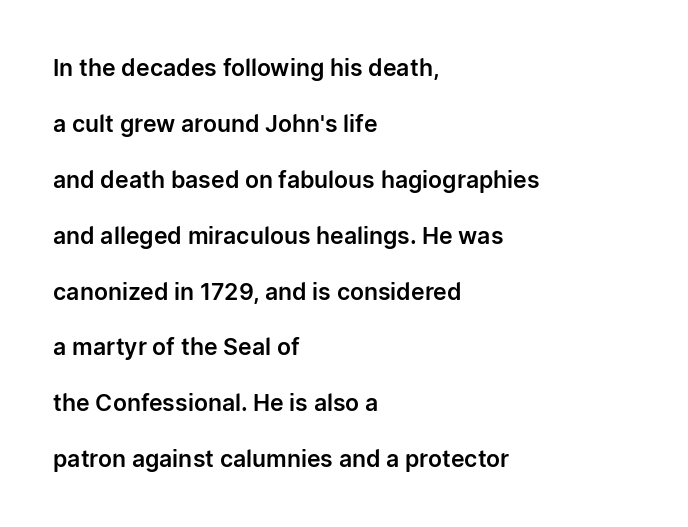
Ascenders rise straight up at ninety degrees. Standard letterfit; no display-style spreading of the glyphs. Type without underlining. The leading is generous, giving the passage an open texture.
